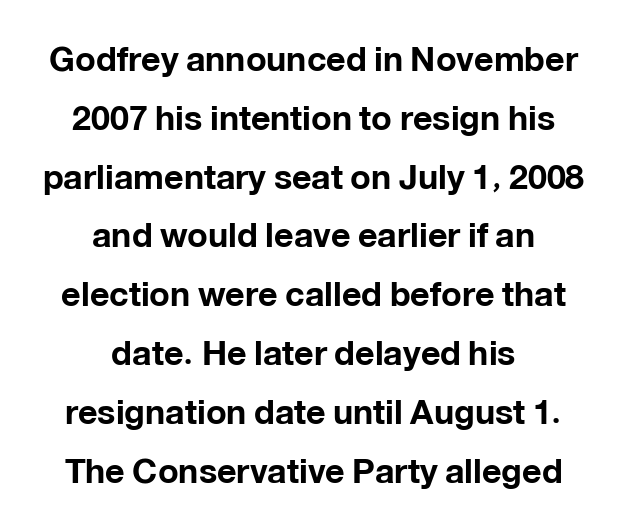
Q: Is the text bold? A: Yes.
Q: Is the text italic (slanted)? A: No, it is upright.
Q: Is the typeface a serif or a sans-serif typeface? A: Sans-serif.
Q: Is the text underlined? A: No.
Q: How is the paragraph aligned? A: Centered.
Q: Is the spacing between letters normal or unusually wide? A: Normal.
Q: Width (condensed, normal, or wide)? A: Normal.
Q: Stroke contrast? A: Low.
Q: x-height? A: Medium.
Q: Monospaced? A: No.
